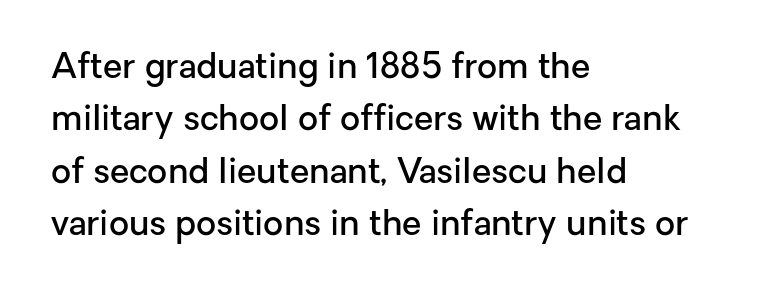
Quick note: not italic, upright. Its strokes are somewhat broadened, the hallmark of semibold type. Descenders hang freely into open space. The rendering shows plain stroke endings on the letterforms — a sans-serif design. Standard letterfit; no display-style spreading of the glyphs.
